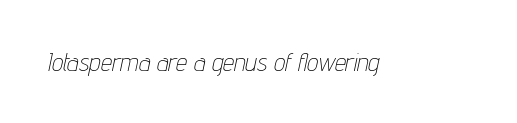
{"italic": "yes", "lean": "right", "slant_degrees": 12, "bold": "no", "underline": "no", "letter_spacing": "normal", "letter_spacing_em": 0.0, "glyph_px": 25}
